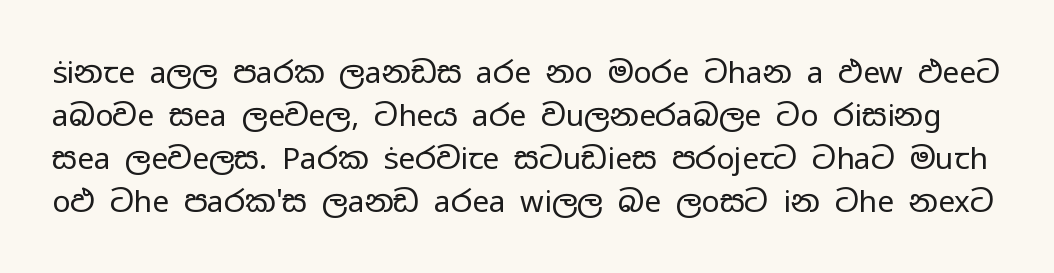
{"serif": "no", "italic": "no", "bold": "no", "weight": "regular", "width": "wide", "stroke_contrast": "low", "x_height": "medium", "monospaced": "no", "underline": "no", "line_spacing": "normal", "line_spacing_ratio": 1.43, "letter_spacing": "normal", "letter_spacing_em": 0.0, "glyph_px": 30}
